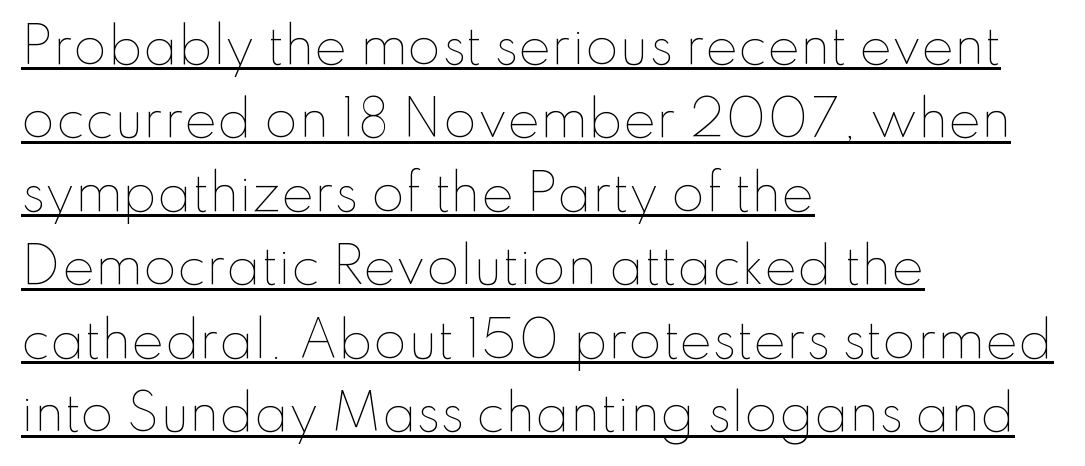
The image shows 49 px thin type, upright; set left-aligned, normal line spacing (1.5x), normal letter spacing, underlined; low stroke contrast and a small x-height.
